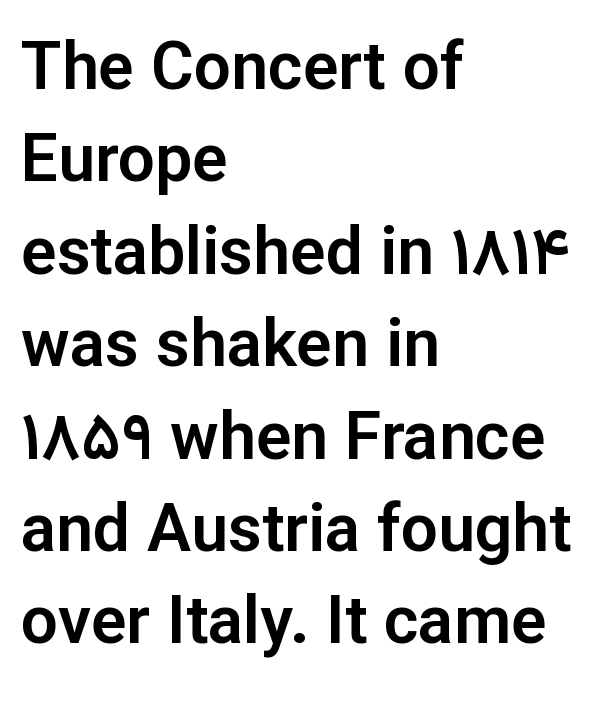
Q: Is the text italic (slanted)? A: No, it is upright.
Q: Is the typeface a serif or a sans-serif typeface? A: Sans-serif.
Q: Is the text underlined? A: No.
Q: How is the paragraph aligned? A: Left-aligned.
Q: Is the spacing between letters normal or unusually wide? A: Normal.
Q: Is the spacing between lines tight, normal or loose? A: Normal.
Q: Width (condensed, normal, or wide)? A: Normal.
Q: Stroke contrast? A: Low.
Q: x-height? A: Medium.
Q: Monospaced? A: No.
